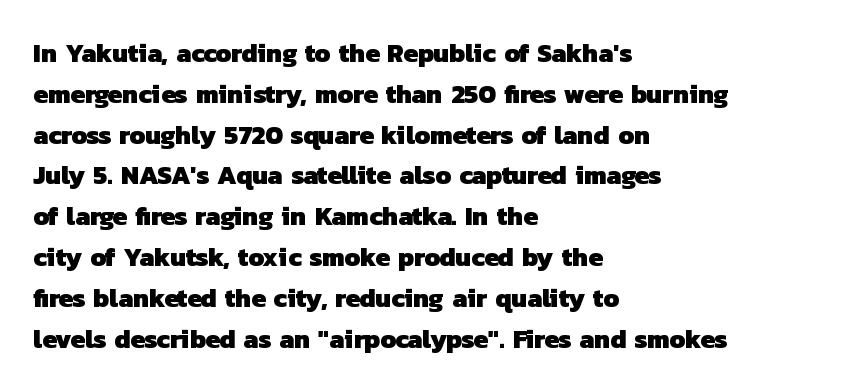
{"bold": "yes", "underline": "no", "align": "left", "line_spacing": "normal", "line_spacing_ratio": 1.57, "letter_spacing": "normal", "letter_spacing_em": 0.0, "glyph_px": 26}
